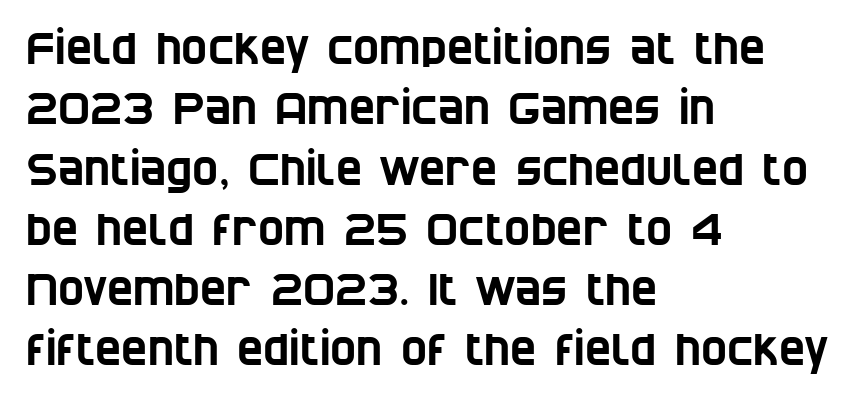
{"serif": "no", "width": "condensed", "stroke_contrast": "low", "x_height": "large", "monospaced": "no", "underline": "no", "align": "left", "line_spacing": "normal", "line_spacing_ratio": 1.37, "letter_spacing": "normal", "letter_spacing_em": 0.0, "glyph_px": 44}
